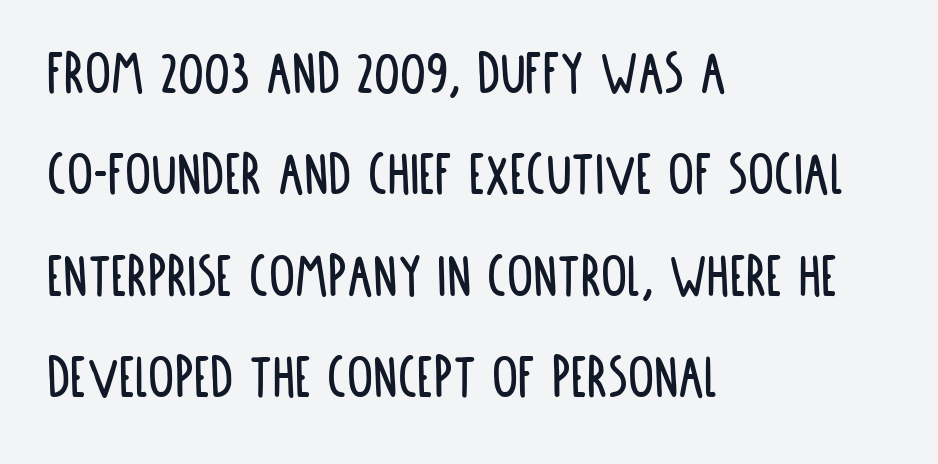
{"serif": "no", "italic": "no", "width": "condensed", "stroke_contrast": "low", "x_height": "large", "monospaced": "no", "underline": "no", "align": "left", "line_spacing": "normal", "line_spacing_ratio": 1.56, "letter_spacing": "normal", "letter_spacing_em": 0.0, "glyph_px": 65}
